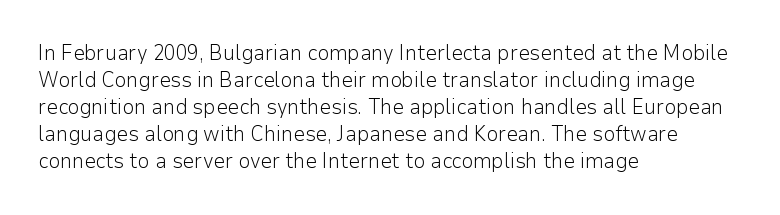
The image shows 21 px text type, upright; set left-aligned, normal line spacing (1.29x), normal letter spacing, not underlined.
